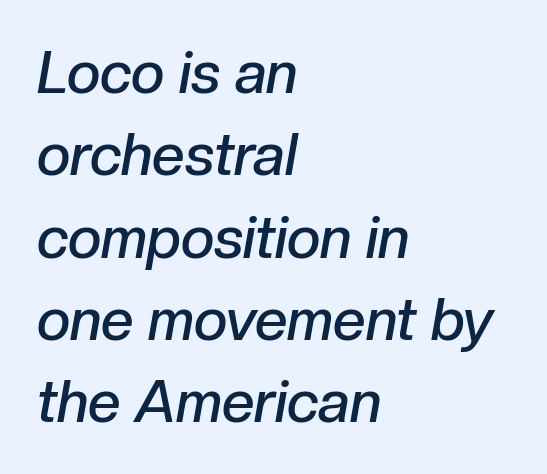
{"italic": "yes", "lean": "right", "slant_degrees": 10, "bold": "semi", "weight": "semibold", "width": "normal", "stroke_contrast": "low", "x_height": "medium", "monospaced": "no", "underline": "no", "align": "left", "line_spacing": "normal", "line_spacing_ratio": 1.42, "letter_spacing": "normal", "letter_spacing_em": 0.0, "glyph_px": 58}
